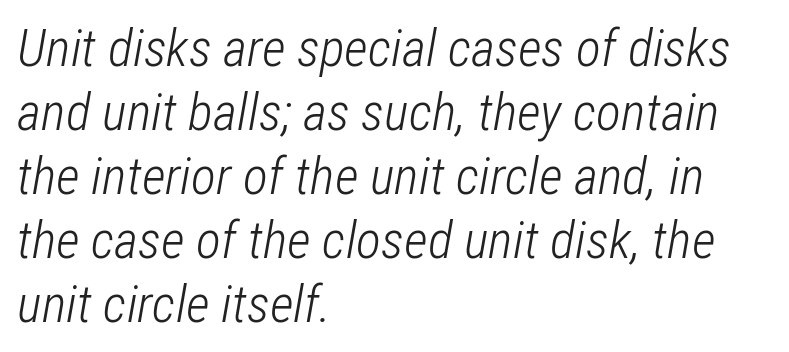
This sample has the flowing, uneven cadence of proportional lettering. Rule under the text: the space is simply empty. What stands out about the letter spacing? Nothing — it is the standard amount. Weight: regular or lighter. Short and long lines alike share a common starting point at left.
